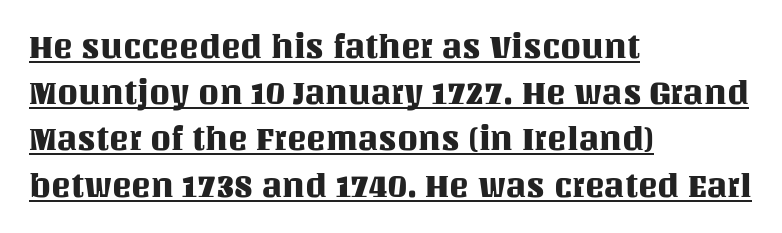
No extra tracking has been applied to these lines. This sample uses an upright cut, with every glyph sitting square on the baseline. Every word sits above its own underline. Every row of glyphs begins at an identical x-position on the left. Is there much room between lines? A standard amount, neither cramped nor airy. Each letter keeps its own natural width here, so spacing adapts to shape.
